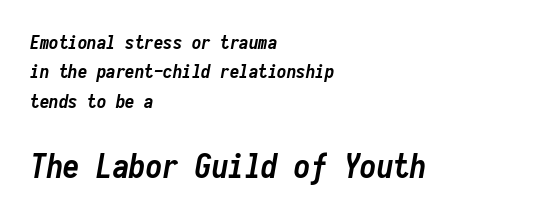
{"italic": "yes", "lean": "right", "slant_degrees": 10, "bold": "yes", "weight": "semibold", "width": "condensed", "stroke_contrast": "low", "x_height": "medium", "monospaced": "yes", "underline": "no", "align": "left", "line_spacing": "normal", "line_spacing_ratio": 1.55, "letter_spacing": "normal", "letter_spacing_em": 0.0, "larger_block": "second", "size_ratio": 1.74, "glyph_px": 33}
